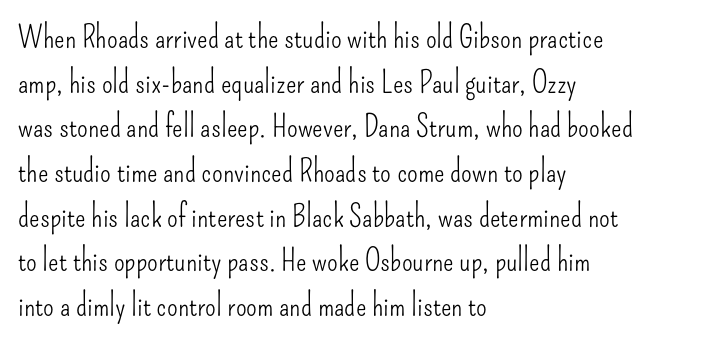
Q: Is the text bold? A: No.
Q: Is the text italic (slanted)? A: No, it is upright.
Q: Is the typeface a serif or a sans-serif typeface? A: Sans-serif.
Q: Is the text underlined? A: No.
Q: How is the paragraph aligned? A: Left-aligned.
Q: Is the spacing between letters normal or unusually wide? A: Normal.
Q: Is the spacing between lines tight, normal or loose? A: Normal.
Q: Width (condensed, normal, or wide)? A: Condensed.
Q: Stroke contrast? A: Low.
Q: x-height? A: Small.
Q: Monospaced? A: No.
